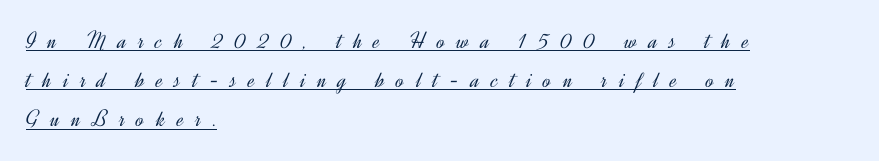
{"bold": "no", "underline": "yes", "align": "left", "line_spacing": "normal", "line_spacing_ratio": 1.63, "letter_spacing": "wide", "letter_spacing_em": 0.49, "glyph_px": 24}
